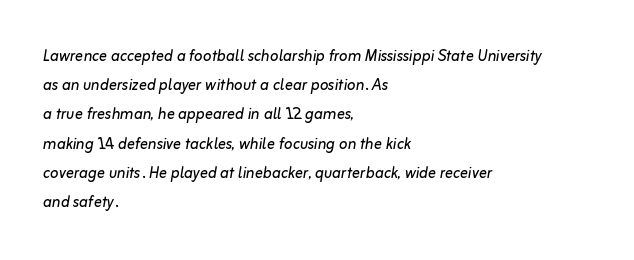
The image shows 20 px text type, italic (leaning right); set left-aligned, normal line spacing (1.46x), normal letter spacing, not underlined.
